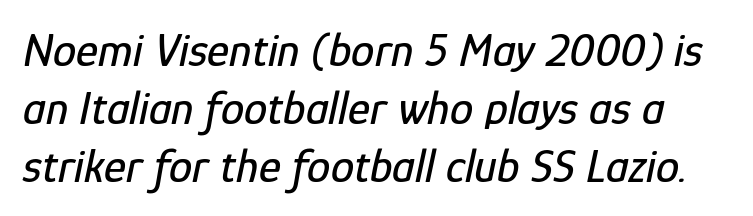
Q: Is the text italic (slanted)? A: Yes, it leans right by about 12 degrees.
Q: Is the text underlined? A: No.
Q: Is the spacing between letters normal or unusually wide? A: Normal.
Q: Width (condensed, normal, or wide)? A: Condensed.
Q: Stroke contrast? A: Low.
Q: x-height? A: Medium.
Q: Monospaced? A: No.
